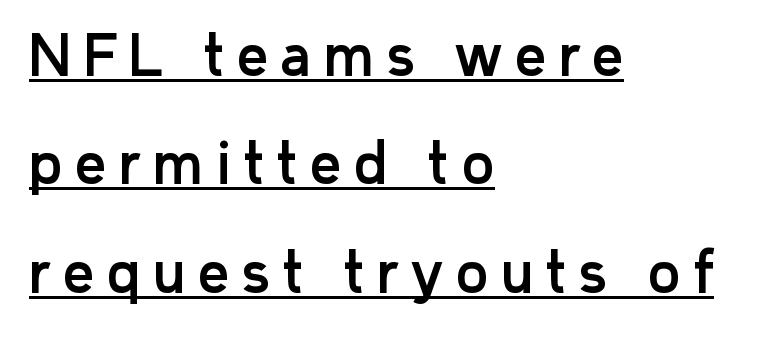
The rendering anchors every line to the left-hand side. Unlike a traditional serif, this face leaves its strokes unadorned. Varying glyph widths throughout — classic text-font behaviour. Summary of vertical rhythm: relaxed, with wide interline spacing. Quick note: underline on.
